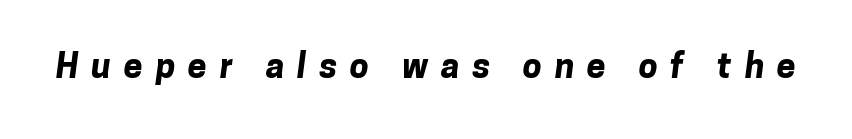
Q: Is the text bold? A: Yes.
Q: Is the typeface a serif or a sans-serif typeface? A: Sans-serif.
Q: Is the text underlined? A: No.
Q: Is the spacing between letters normal or unusually wide? A: Unusually wide.
Q: Width (condensed, normal, or wide)? A: Normal.
Q: Stroke contrast? A: Low.
Q: x-height? A: Medium.
Q: Monospaced? A: No.
